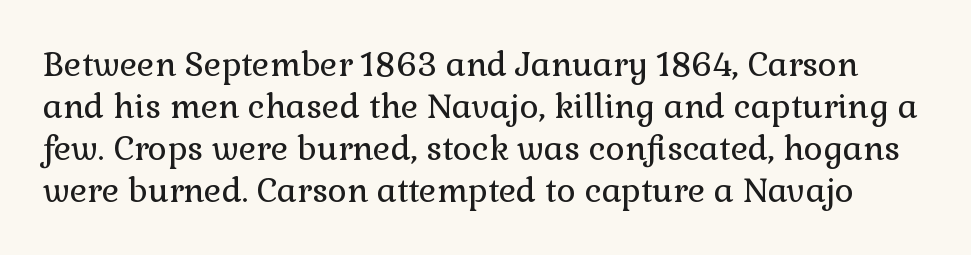
{"serif": "yes", "italic": "no", "bold": "no", "weight": "regular", "width": "normal", "x_height": "medium", "monospaced": "no", "underline": "no", "line_spacing": "normal", "line_spacing_ratio": 1.27, "letter_spacing": "normal", "letter_spacing_em": 0.0, "glyph_px": 33}
